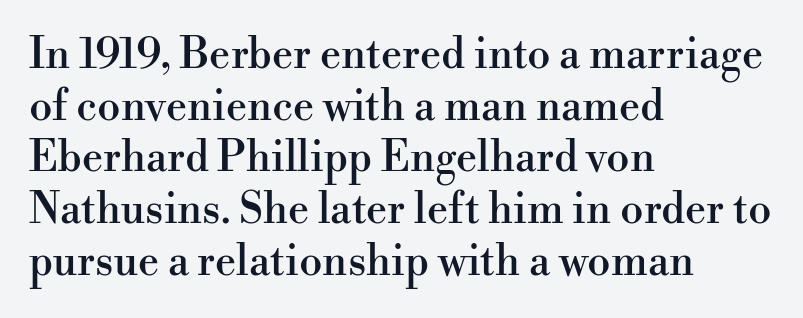
{"serif": "yes", "italic": "no", "width": "normal", "stroke_contrast": "high", "x_height": "small", "monospaced": "no", "underline": "no", "align": "left", "line_spacing_ratio": 1.23, "letter_spacing": "normal", "letter_spacing_em": 0.0, "glyph_px": 42}
